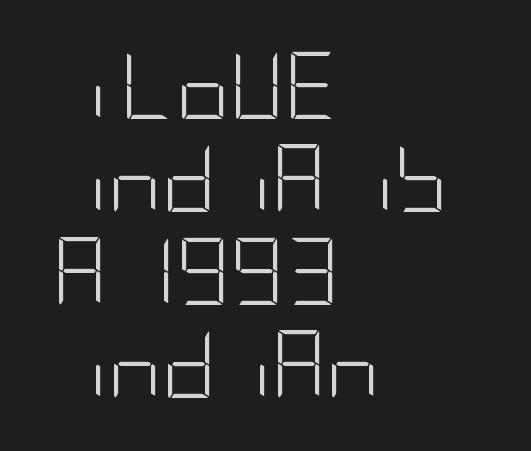
{"serif": "no", "italic": "no", "bold": "no", "weight": "light", "width": "condensed", "stroke_contrast": "low", "x_height": "large", "underline": "no", "align": "left", "line_spacing": "normal", "line_spacing_ratio": 1.39, "letter_spacing": "normal", "letter_spacing_em": 0.0, "glyph_px": 67}
